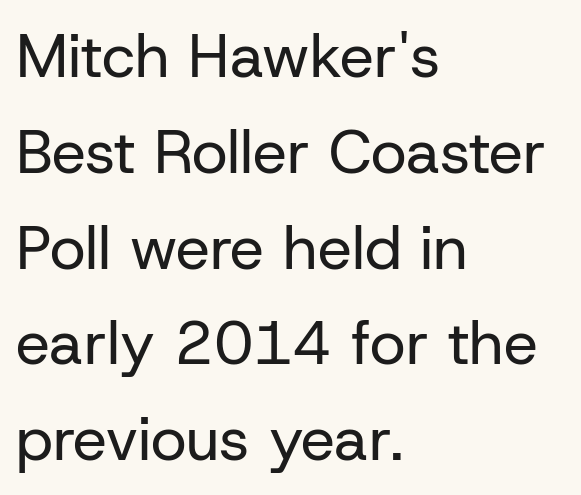
The image shows 61 px regular-weight sans-serif type, upright; set left-aligned, normal line spacing (1.57x), normal letter spacing, not underlined; low stroke contrast and a medium x-height.
